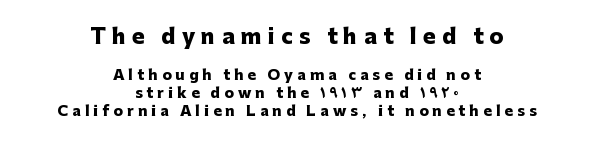
Q: Is the text bold? A: Yes.
Q: Is the text italic (slanted)? A: No, it is upright.
Q: Is the text underlined? A: No.
Q: How is the paragraph aligned? A: Centered.
Q: Is the spacing between letters normal or unusually wide? A: Unusually wide.
Q: Is the spacing between lines tight, normal or loose? A: Normal.
Q: Which block of text is set in a larger size, the first (top) or the second (bottom)? A: The first (top) one.
